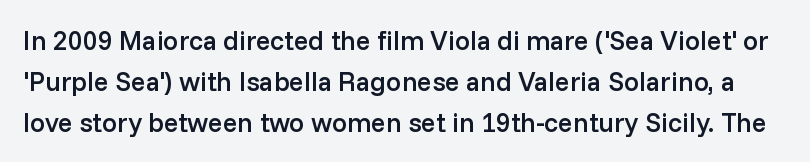
{"italic": "no", "bold": "semi", "underline": "no", "line_spacing": "normal", "line_spacing_ratio": 1.51, "letter_spacing": "normal", "letter_spacing_em": 0.0, "glyph_px": 27}
